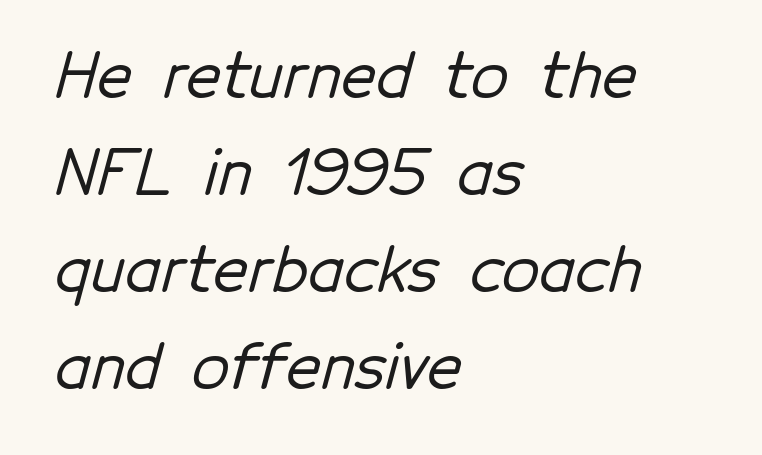
The line-height multiplier appears to be the usual default. These lines are rendered in a variable-pitch font. The letters carry no serifs — their stems end cleanly without finishing strokes. Decoration check: the copy has no underline.
